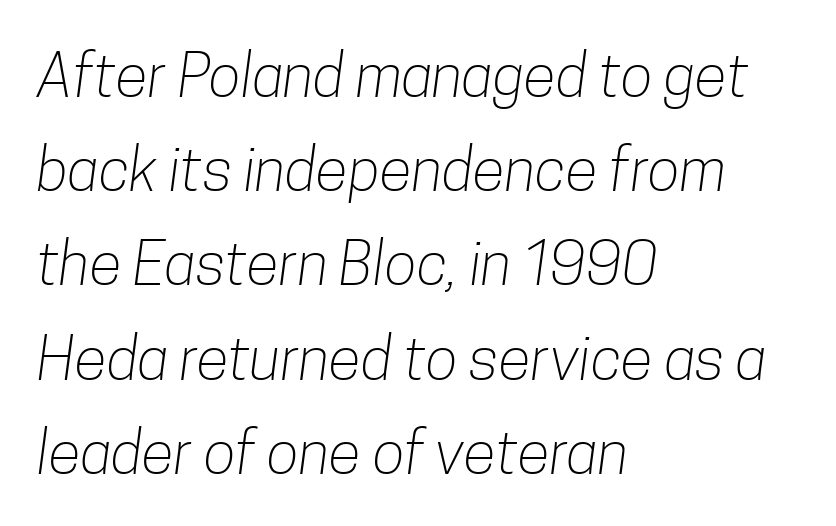
Q: Is the text bold? A: No.
Q: Is the typeface a serif or a sans-serif typeface? A: Sans-serif.
Q: Is the text underlined? A: No.
Q: How is the paragraph aligned? A: Left-aligned.
Q: Is the spacing between letters normal or unusually wide? A: Normal.
Q: Is the spacing between lines tight, normal or loose? A: Normal.
Q: Width (condensed, normal, or wide)? A: Condensed.
Q: Stroke contrast? A: Low.
Q: x-height? A: Medium.
Q: Monospaced? A: No.
